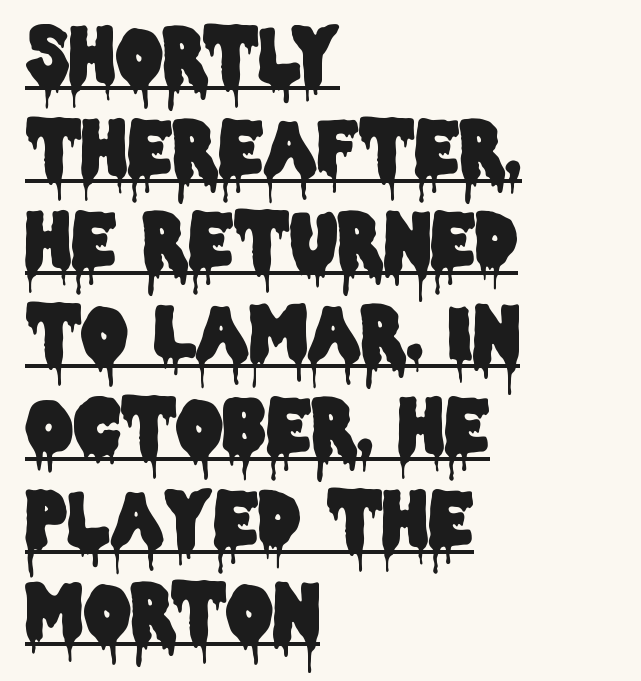
Is there much room between lines? A standard amount, neither cramped nor airy. Has an underline been added? It has. Letterform terminals end flat and unadorned throughout the passage. Ordinary non-slanted type is in use.
